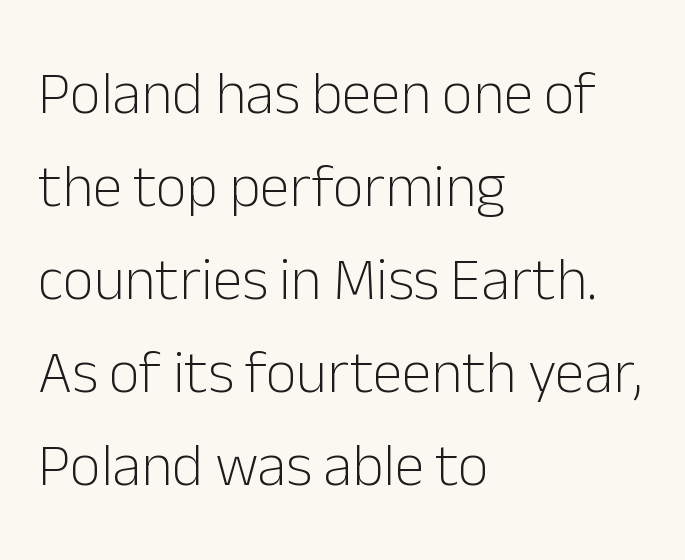
Q: Is the text bold? A: No.
Q: Is the text italic (slanted)? A: No, it is upright.
Q: Is the typeface a serif or a sans-serif typeface? A: Sans-serif.
Q: Is the text underlined? A: No.
Q: How is the paragraph aligned? A: Left-aligned.
Q: Is the spacing between letters normal or unusually wide? A: Normal.
Q: Is the spacing between lines tight, normal or loose? A: Normal.
Q: Width (condensed, normal, or wide)? A: Normal.
Q: Stroke contrast? A: Low.
Q: x-height? A: Medium.
Q: Monospaced? A: No.
